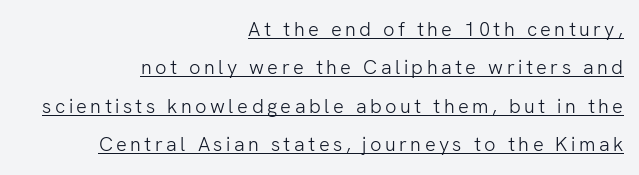
The image shows 20 px text type, upright; set right-aligned, loose line spacing (1.92x), underlined.
